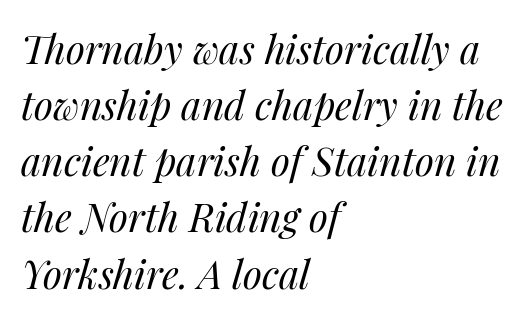
{"italic": "yes", "lean": "right", "slant_degrees": 14, "bold": "no", "weight": "regular", "width": "normal", "stroke_contrast": "medium", "x_height": "medium", "monospaced": "no", "underline": "no", "align": "left", "line_spacing": "normal", "line_spacing_ratio": 1.44, "letter_spacing": "normal", "letter_spacing_em": 0.0, "glyph_px": 39}
